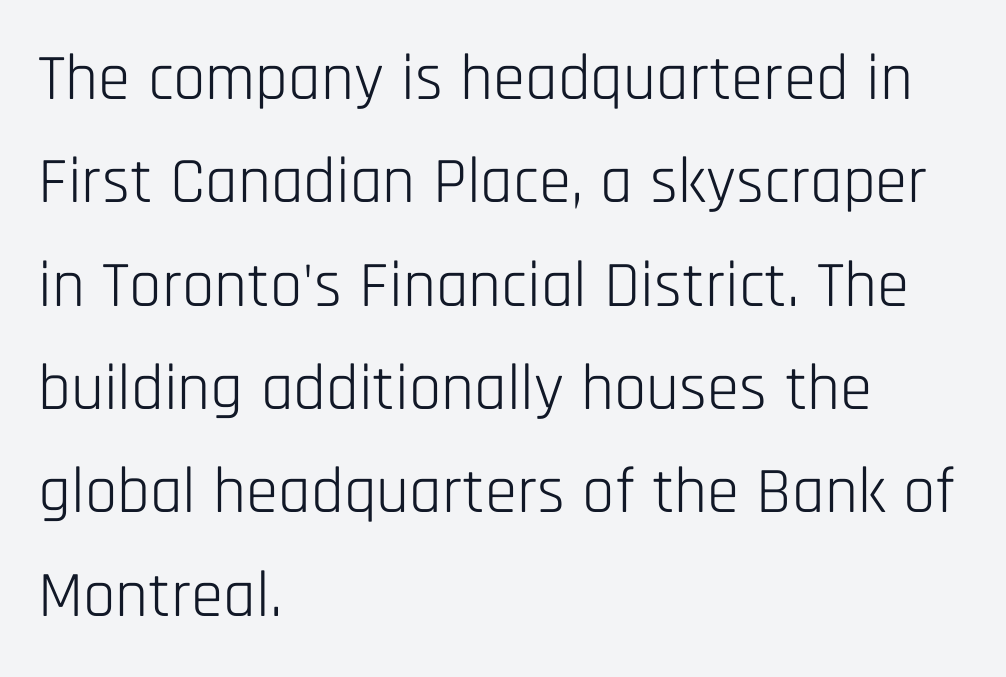
{"serif": "no", "italic": "no", "bold": "no", "weight": "light", "width": "condensed", "stroke_contrast": "low", "x_height": "large", "monospaced": "no", "underline": "no", "align": "left", "line_spacing": "normal", "line_spacing_ratio": 1.59, "letter_spacing": "normal", "letter_spacing_em": 0.0, "glyph_px": 65}
